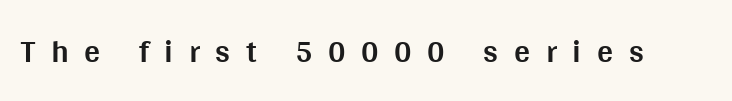
The image shows 32 px bold sans-serif type, upright; set unusually wide letter spacing (+0.49 em), not underlined; medium stroke contrast and a large x-height.
